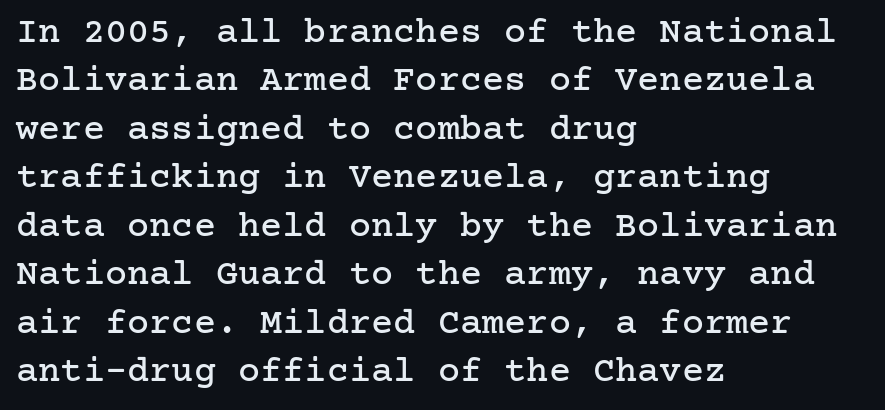
The specimen omits any rule beneath the text block's lines. This sample is left-justified, so line endings fall wherever the words run out. The rendering shows small feet on the letterforms — a serif design. Vertical spacing — default. The passage shown has conventional tracking throughout.
